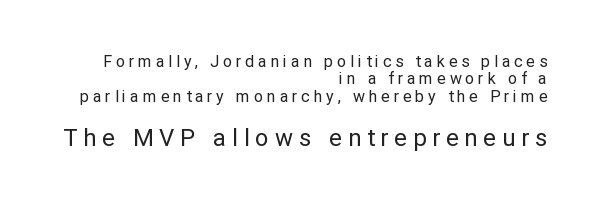
Compared with typical body copy, the letter spacing here is much looser. Honestly, there is no underline to notice here at all. Larger block? The one below; the one above is distinctly smaller. The passage shown stacks its lines with hardly any gap. The weight tops out at a normal text grade. Posture: straight, roman, zero tilt.
